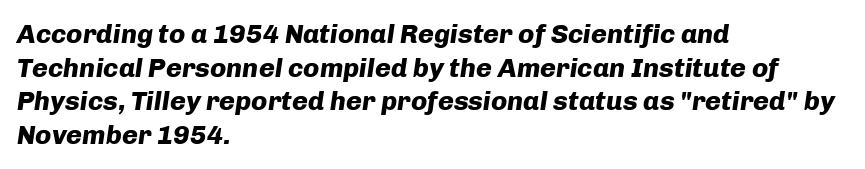
Q: Is the text bold? A: Yes.
Q: Is the text italic (slanted)? A: Yes, it leans right by about 8 degrees.
Q: Is the text underlined? A: No.
Q: How is the paragraph aligned? A: Left-aligned.
Q: Is the spacing between letters normal or unusually wide? A: Normal.
Q: Is the spacing between lines tight, normal or loose? A: Normal.
